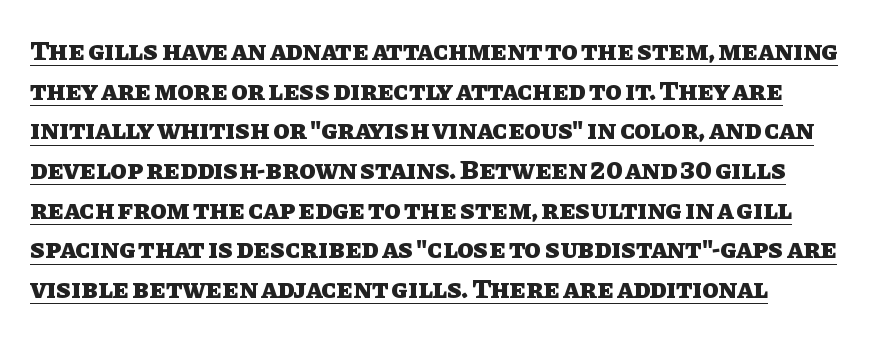
The image shows 27 px bold type, upright; set normal line spacing (1.47x), normal letter spacing, underlined.
